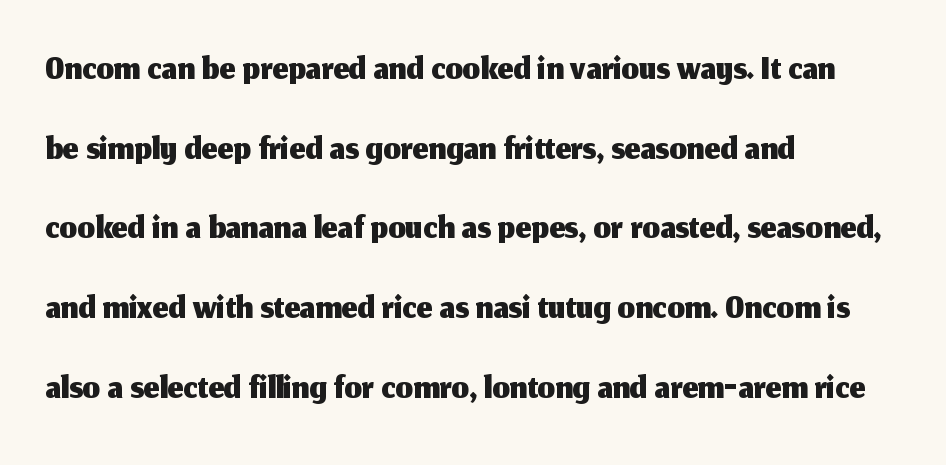
The face used here is proportionally spaced, like ordinary book or web type. Stroke terminals: plain, sans-serif. A typesetter would call this leading conventional body-copy spacing. Words float on clear page, feet unadorned.
